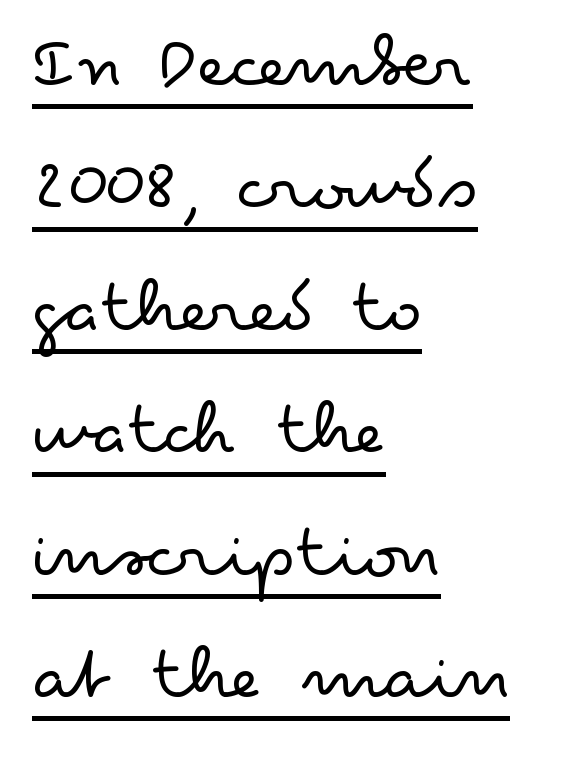
The image shows 79 px light, wide sans-serif type, upright; set left-aligned, normal line spacing (1.55x), normal letter spacing, underlined; low stroke contrast and a small x-height.
